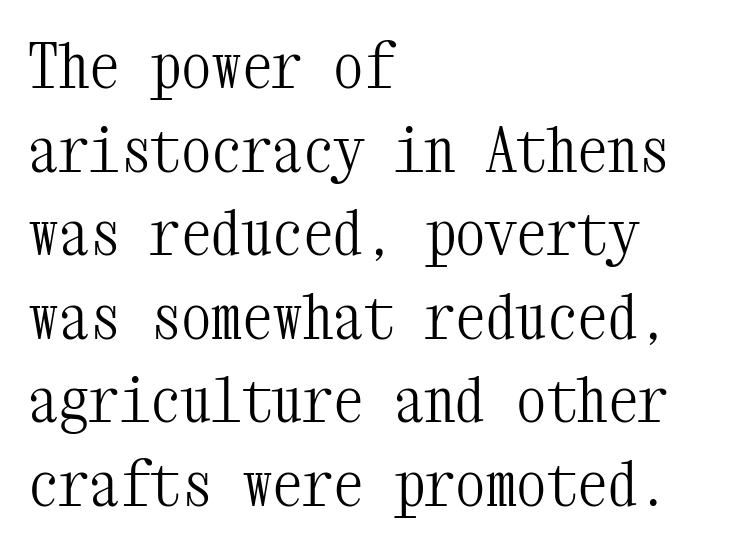
{"serif": "yes", "italic": "no", "bold": "no", "weight": "light", "width": "condensed", "stroke_contrast": "medium", "x_height": "medium", "monospaced": "yes", "underline": "no", "align": "left", "line_spacing": "normal", "line_spacing_ratio": 1.37, "letter_spacing": "normal", "letter_spacing_em": 0.0, "glyph_px": 61}
